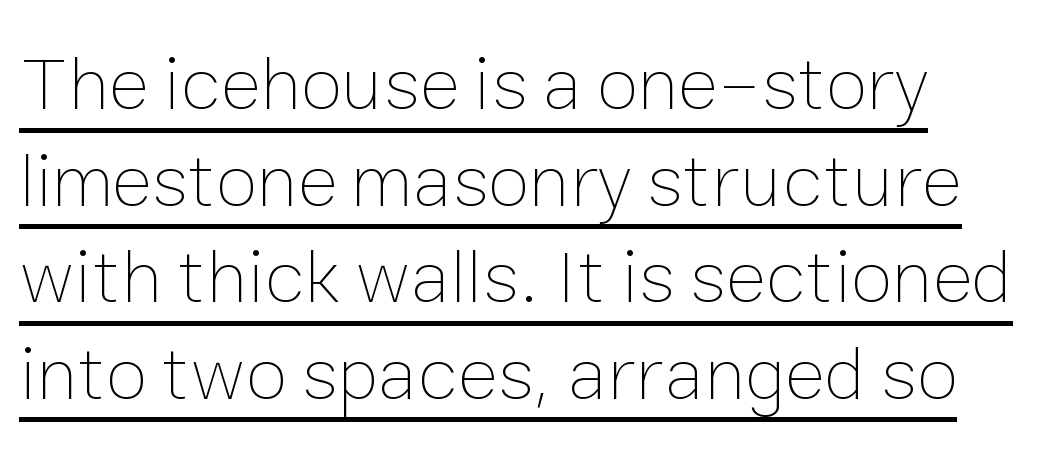
Q: Is the text bold? A: No.
Q: Is the text italic (slanted)? A: No, it is upright.
Q: Is the text underlined? A: Yes.
Q: How is the paragraph aligned? A: Left-aligned.
Q: Is the spacing between letters normal or unusually wide? A: Normal.
Q: Is the spacing between lines tight, normal or loose? A: Normal.
Q: Width (condensed, normal, or wide)? A: Normal.
Q: Stroke contrast? A: Low.
Q: x-height? A: Medium.
Q: Monospaced? A: No.
